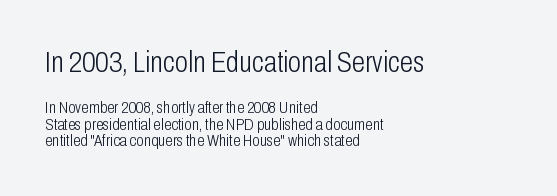
Which chunk is bigger? The first one — the top block dwarfs the bottom. No extra ink here — the face is not bold. Cramped leading. A typesetter would mark this as roman, not italic. This sample uses a sans-serif face.
